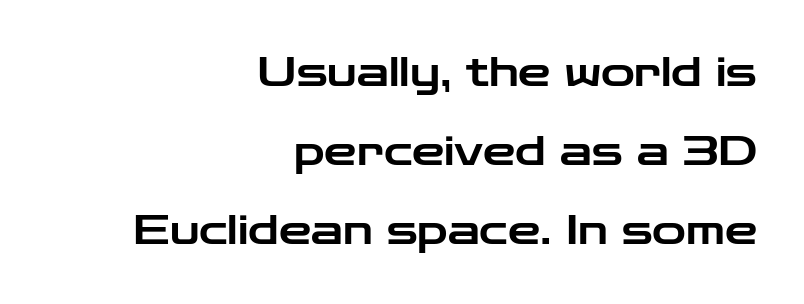
Q: Is the text italic (slanted)? A: No, it is upright.
Q: Is the typeface a serif or a sans-serif typeface? A: Sans-serif.
Q: Is the text underlined? A: No.
Q: How is the paragraph aligned? A: Right-aligned.
Q: Is the spacing between letters normal or unusually wide? A: Normal.
Q: Is the spacing between lines tight, normal or loose? A: Loose.
Q: Width (condensed, normal, or wide)? A: Wide.
Q: Stroke contrast? A: Low.
Q: x-height? A: Medium.
Q: Monospaced? A: No.
